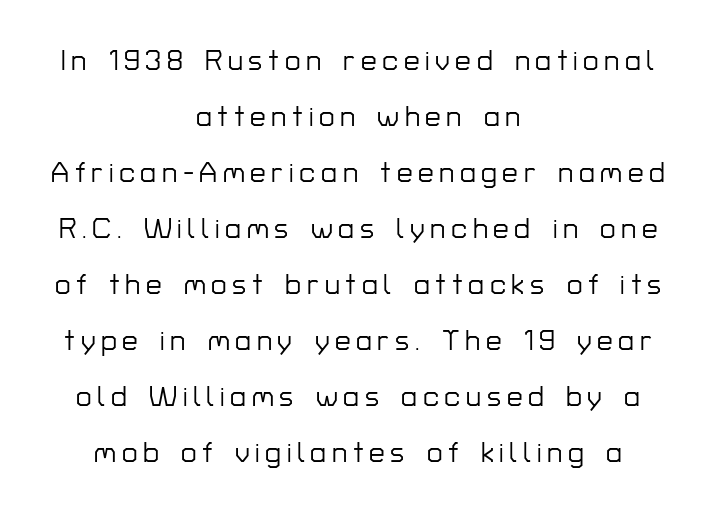
Ordinary non-slanted type is in use. This sample has the flowing, uneven cadence of proportional lettering. Is the block centered? Yes — each line is placed symmetrically about the middle. Leading: increased. There is plenty of visible air inserted between adjacent glyphs.
